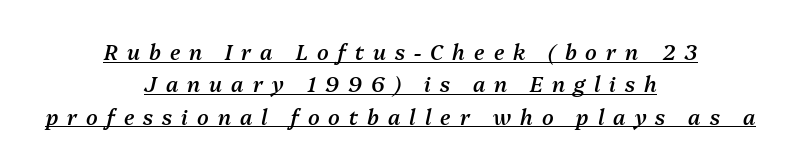
{"italic": "yes", "lean": "right", "slant_degrees": 13, "bold": "semi", "underline": "yes", "align": "center", "line_spacing": "normal", "line_spacing_ratio": 1.54, "letter_spacing": "wide", "letter_spacing_em": 0.43, "glyph_px": 21}
